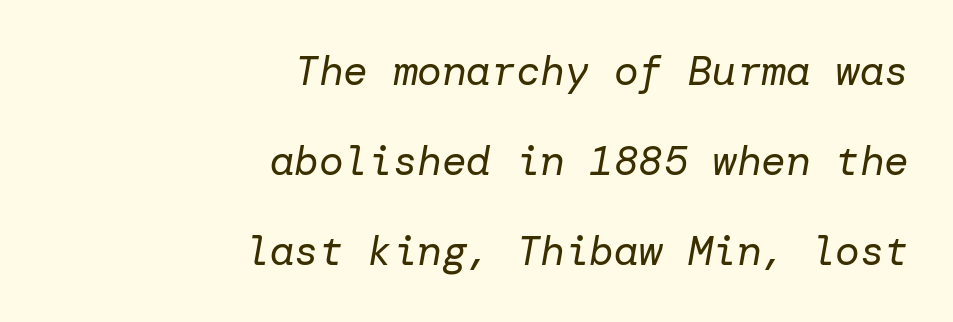
Q: Is the text bold? A: No.
Q: Is the text italic (slanted)? A: Yes, it leans right by about 10 degrees.
Q: Is the text underlined? A: No.
Q: How is the paragraph aligned? A: Right-aligned.
Q: Is the spacing between letters normal or unusually wide? A: Normal.
Q: Is the spacing between lines tight, normal or loose? A: Loose.
Q: Width (condensed, normal, or wide)? A: Normal.
Q: Stroke contrast? A: Low.
Q: x-height? A: Medium.
